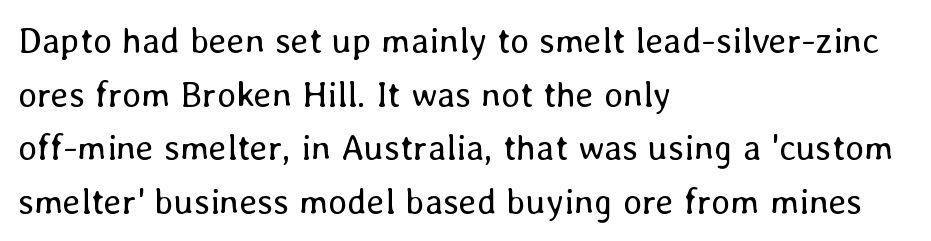
Q: Is the text bold? A: No.
Q: Is the text italic (slanted)? A: No, it is upright.
Q: Is the text underlined? A: No.
Q: How is the paragraph aligned? A: Left-aligned.
Q: Is the spacing between letters normal or unusually wide? A: Normal.
Q: Is the spacing between lines tight, normal or loose? A: Normal.
Q: Width (condensed, normal, or wide)? A: Normal.
Q: Stroke contrast? A: Low.
Q: x-height? A: Medium.
Q: Monospaced? A: No.
